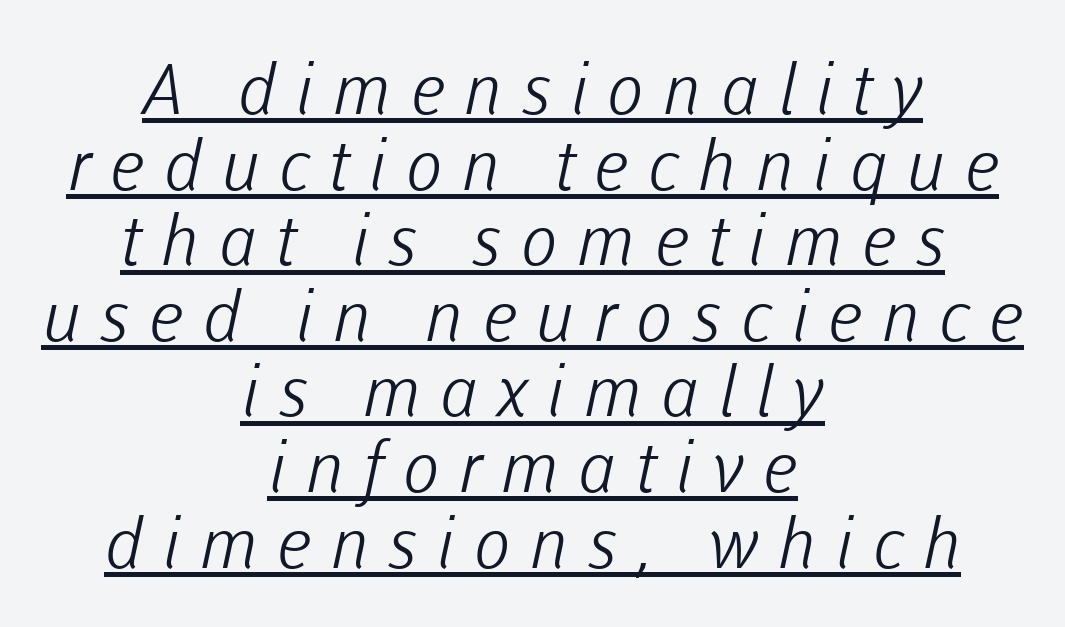
Q: Is the text bold? A: No.
Q: Is the typeface a serif or a sans-serif typeface? A: Sans-serif.
Q: Is the text underlined? A: Yes.
Q: How is the paragraph aligned? A: Centered.
Q: Is the spacing between letters normal or unusually wide? A: Unusually wide.
Q: Is the spacing between lines tight, normal or loose? A: Tight.
Q: Width (condensed, normal, or wide)? A: Normal.
Q: Stroke contrast? A: Low.
Q: x-height? A: Medium.
Q: Monospaced? A: No.
